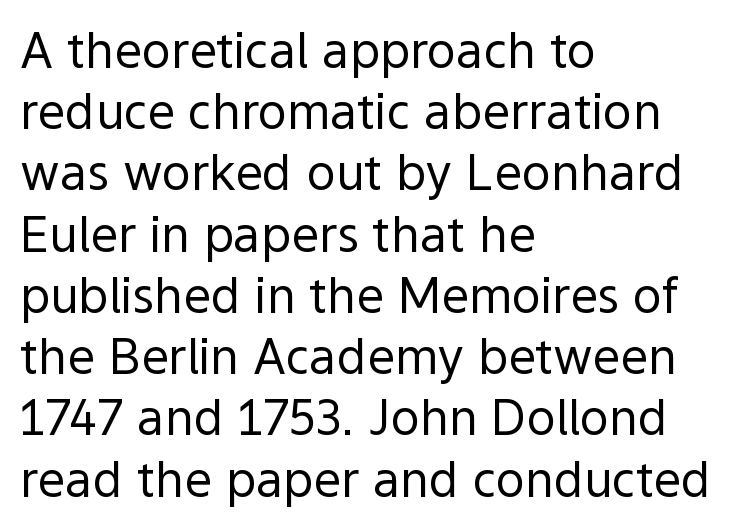
Vertical strokes here are truly vertical. Characters follow at the spacing the type designer built in. The passage shown is typeset with a sans-serif family. Lines of text with bare space underneath. Letters have the restrained weight of plain body copy at most.
